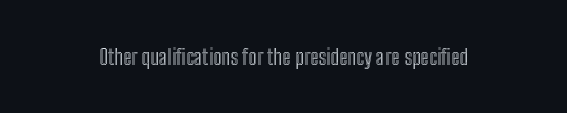
{"italic": "no", "underline": "no", "letter_spacing": "normal", "letter_spacing_em": 0.0, "glyph_px": 22}
